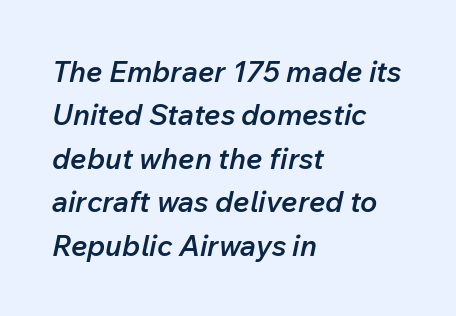
Q: Is the text bold? A: Semi-bold.
Q: Is the text italic (slanted)? A: Yes, it leans right by about 12 degrees.
Q: Is the text underlined? A: No.
Q: How is the paragraph aligned? A: Left-aligned.
Q: Is the spacing between letters normal or unusually wide? A: Normal.
Q: Is the spacing between lines tight, normal or loose? A: Normal.
Q: Width (condensed, normal, or wide)? A: Normal.
Q: Stroke contrast? A: Low.
Q: x-height? A: Medium.
Q: Monospaced? A: No.
